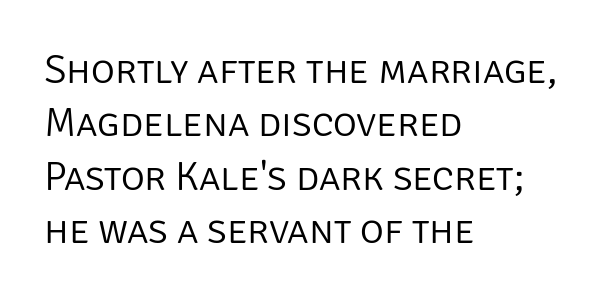
The image shows 41 px light sans-serif type, upright; set left-aligned, normal line spacing (1.3x), normal letter spacing, not underlined; low stroke contrast and a large x-height.
